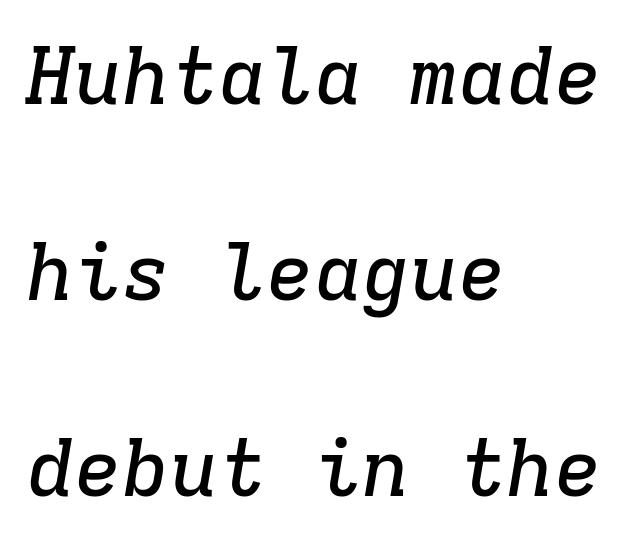
Check under the words: just untouched page. The type family on display is of the serif kind. This sample trades compactness for vertical openness between lines. The typesetter chose a ragged-right arrangement here.
